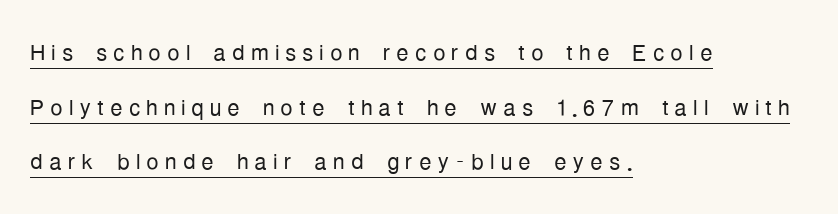
Q: Is the text bold? A: No.
Q: Is the text italic (slanted)? A: No, it is upright.
Q: Is the typeface a serif or a sans-serif typeface? A: Sans-serif.
Q: Is the text underlined? A: Yes.
Q: How is the paragraph aligned? A: Left-aligned.
Q: Width (condensed, normal, or wide)? A: Condensed.
Q: Stroke contrast? A: Low.
Q: x-height? A: Medium.
Q: Monospaced? A: No.
